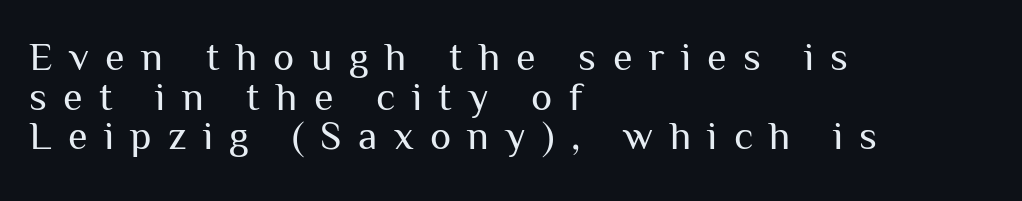
Q: Is the text bold? A: No.
Q: Is the text italic (slanted)? A: No, it is upright.
Q: Is the typeface a serif or a sans-serif typeface? A: Sans-serif.
Q: Is the text underlined? A: No.
Q: How is the paragraph aligned? A: Left-aligned.
Q: Is the spacing between letters normal or unusually wide? A: Unusually wide.
Q: Is the spacing between lines tight, normal or loose? A: Tight.
Q: Width (condensed, normal, or wide)? A: Normal.
Q: Stroke contrast? A: Medium.
Q: x-height? A: Medium.
Q: Monospaced? A: No.
